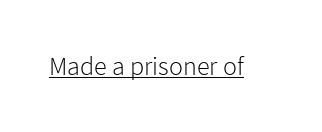
The image shows 26 px text type, upright; set normal letter spacing, underlined.
